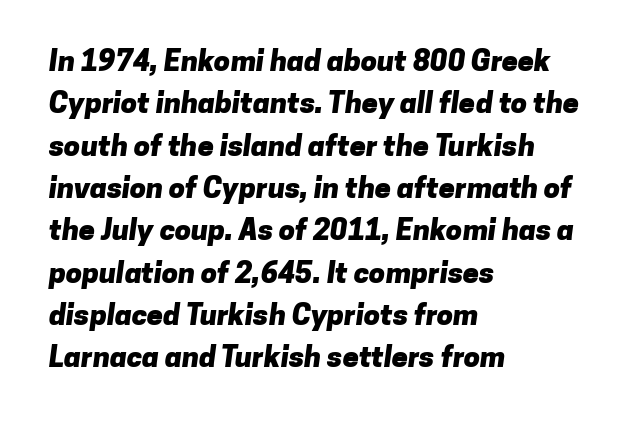
{"serif": "no", "bold": "yes", "weight": "heavy", "width": "normal", "stroke_contrast": "low", "x_height": "medium", "monospaced": "no", "underline": "no", "align": "left", "line_spacing": "normal", "line_spacing_ratio": 1.46, "letter_spacing": "normal", "letter_spacing_em": 0.0, "glyph_px": 29}
